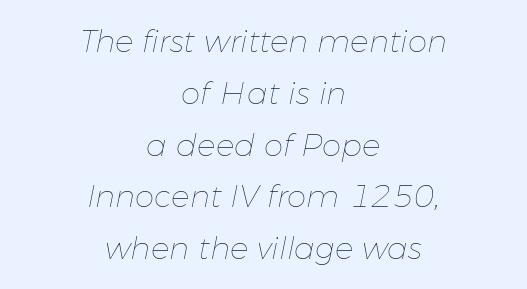
Weight class: somewhere from thin through regular. These lines sit exactly where default settings would place them. Is this a fixed-width face? No — the glyphs have proportional, varying widths. Nobody touched the tracking dial on this one. The setting favours the middle, as headings and verse often do. A typesetter would mark this as italic.
